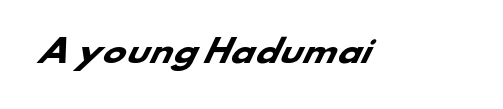
The image shows 31 px heavy, wide sans-serif type; set normal letter spacing, not underlined; low stroke contrast and a small x-height.
